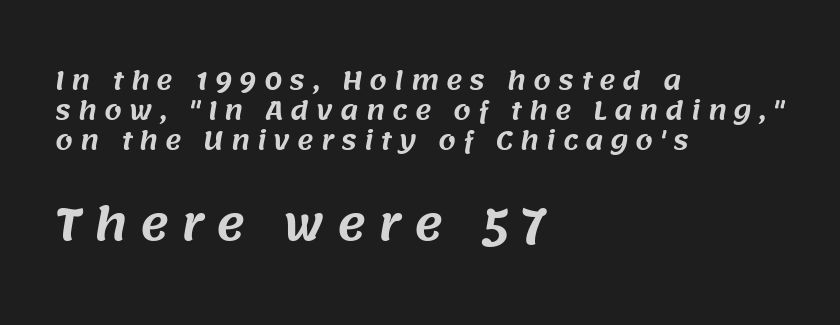
The image shows 44 px sans-serif type; set left-aligned, line spacing 1.2x, unusually wide letter spacing (+0.28 em), not underlined; the second (bottom) block is 1.76x larger; medium stroke contrast and a large x-height.
